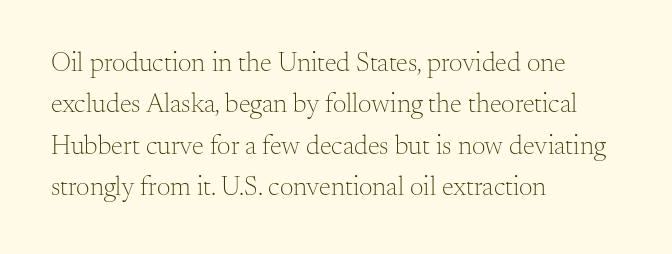
{"italic": "no", "bold": "no", "underline": "no", "align": "left", "line_spacing": "normal", "line_spacing_ratio": 1.53, "letter_spacing": "normal", "letter_spacing_em": 0.0, "glyph_px": 27}
